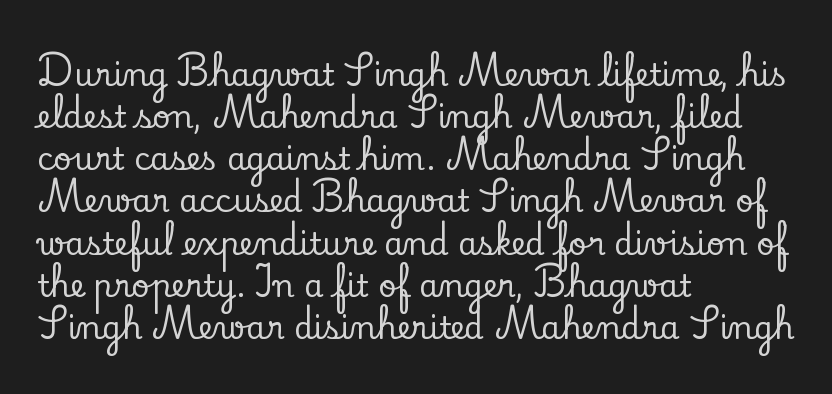
Q: Is the text italic (slanted)? A: No, it is upright.
Q: Is the typeface a serif or a sans-serif typeface? A: Serif.
Q: Is the text underlined? A: No.
Q: How is the paragraph aligned? A: Left-aligned.
Q: Is the spacing between letters normal or unusually wide? A: Normal.
Q: Is the spacing between lines tight, normal or loose? A: Normal.
Q: Width (condensed, normal, or wide)? A: Normal.
Q: Stroke contrast? A: Low.
Q: x-height? A: Small.
Q: Monospaced? A: No.
